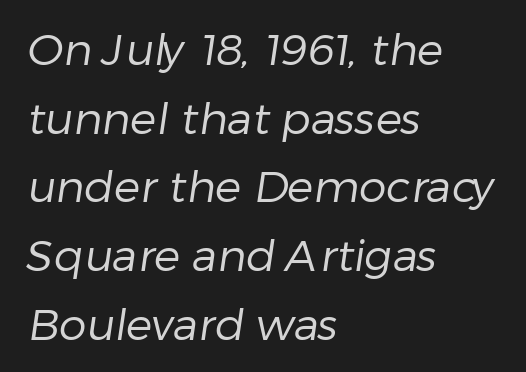
{"serif": "no", "bold": "no", "weight": "regular", "width": "normal", "stroke_contrast": "low", "x_height": "medium", "monospaced": "no", "underline": "no", "align": "left", "line_spacing": "normal", "line_spacing_ratio": 1.56, "letter_spacing": "normal", "letter_spacing_em": 0.0, "glyph_px": 44}
